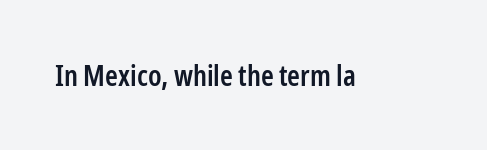
Q: Is the text bold? A: Semi-bold.
Q: Is the text italic (slanted)? A: No, it is upright.
Q: Is the typeface a serif or a sans-serif typeface? A: Sans-serif.
Q: Is the text underlined? A: No.
Q: Is the spacing between letters normal or unusually wide? A: Normal.
Q: Width (condensed, normal, or wide)? A: Condensed.
Q: Stroke contrast? A: Low.
Q: x-height? A: Medium.
Q: Monospaced? A: No.
